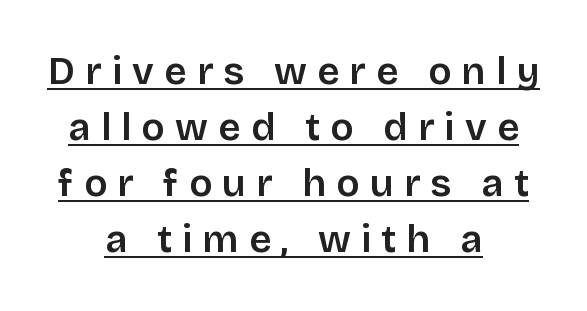
The image shows 39 px semibold sans-serif type, upright; set centered, normal line spacing (1.44x), unusually wide letter spacing (+0.26 em), underlined; low stroke contrast and a large x-height.
